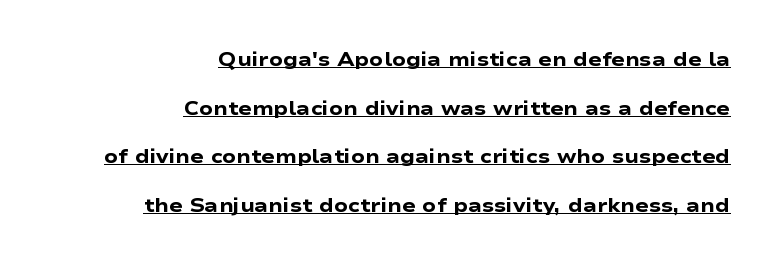
{"italic": "no", "bold": "yes", "underline": "yes", "align": "right", "line_spacing": "loose", "line_spacing_ratio": 2.43, "letter_spacing": "normal", "letter_spacing_em": 0.0, "glyph_px": 20}
